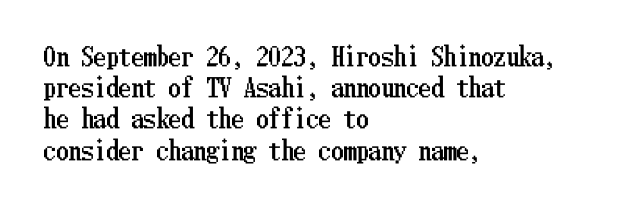
Q: Is the text italic (slanted)? A: No, it is upright.
Q: Is the text underlined? A: No.
Q: How is the paragraph aligned? A: Left-aligned.
Q: Is the spacing between letters normal or unusually wide? A: Normal.
Q: Is the spacing between lines tight, normal or loose? A: Normal.
